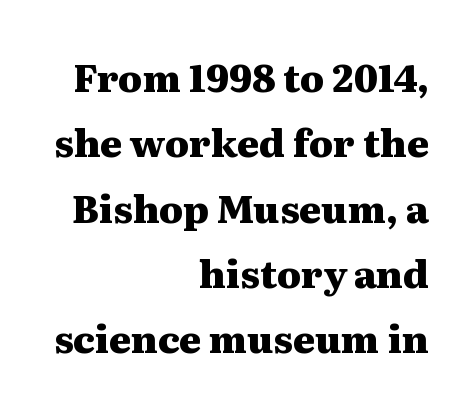
Nothing unusual about the tracking: characters are spaced as the font intends. These lines were composed using upright roman letters. The space beneath each line is pristine and unruled. Each letter's strokes conclude with small projecting serifs. Every letter is thick-stroked: bold, no question.
